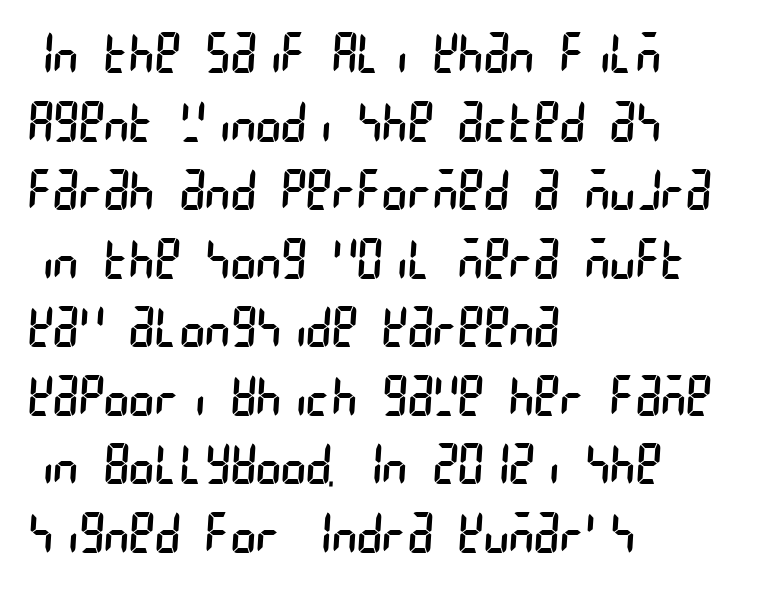
The image shows 54 px regular-weight, condensed sans-serif type; set left-aligned, normal line spacing (1.27x), normal letter spacing, not underlined; low stroke contrast and a large x-height.
